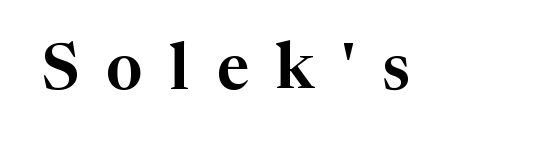
Look at the bottom of the vertical strokes: they flare into serifs here. Just letters on the line, the space beneath them empty. The passage shown has open, widely tracked lettering throughout. No italicization has been applied; the sample stays upright.
